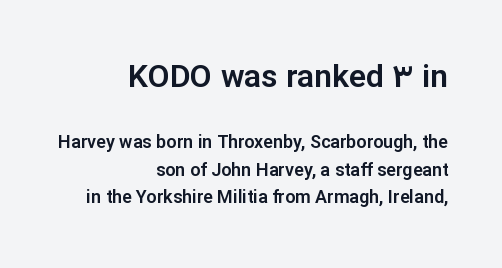
The image shows 32 px sans-serif type, upright; set right-aligned, normal line spacing (1.54x), normal letter spacing, not underlined; the first (top) block is 1.78x larger; low stroke contrast and a medium x-height.
